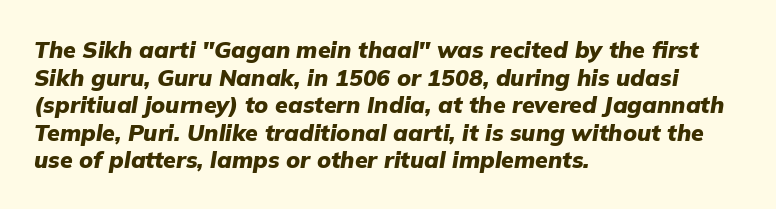
Q: Is the text bold? A: Yes.
Q: Is the text italic (slanted)? A: Yes, it leans right by about 9 degrees.
Q: Is the text underlined? A: No.
Q: How is the paragraph aligned? A: Left-aligned.
Q: Is the spacing between letters normal or unusually wide? A: Normal.
